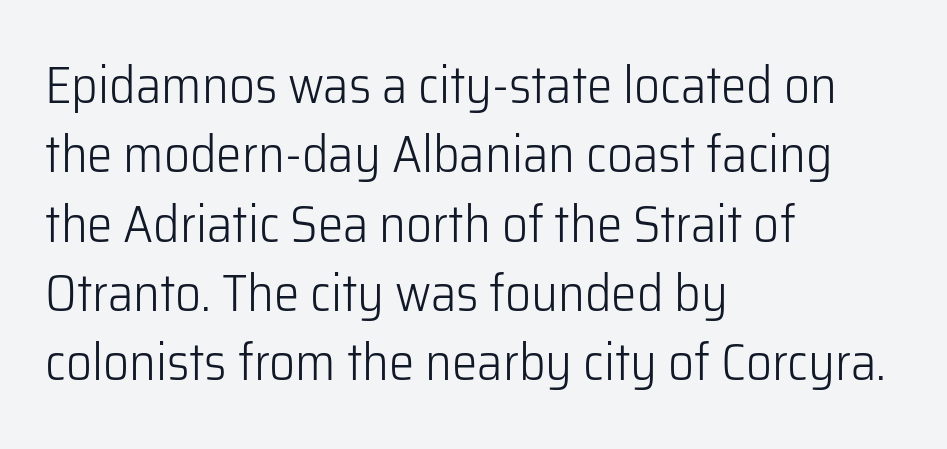
{"serif": "no", "italic": "no", "bold": "no", "weight": "light", "width": "normal", "stroke_contrast": "low", "x_height": "medium", "monospaced": "no", "underline": "no", "align": "left", "line_spacing": "normal", "line_spacing_ratio": 1.36, "letter_spacing": "normal", "letter_spacing_em": 0.0, "glyph_px": 51}
